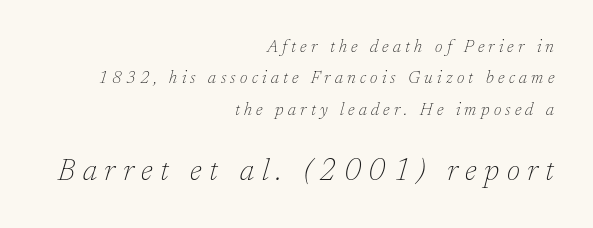
Q: Is the text bold? A: No.
Q: Is the text italic (slanted)? A: Yes, it leans right by about 17 degrees.
Q: Is the typeface a serif or a sans-serif typeface? A: Serif.
Q: Is the text underlined? A: No.
Q: How is the paragraph aligned? A: Right-aligned.
Q: Is the spacing between letters normal or unusually wide? A: Unusually wide.
Q: Which block of text is set in a larger size, the first (top) or the second (bottom)? A: The second (bottom) one.
Q: Width (condensed, normal, or wide)? A: Normal.
Q: Stroke contrast? A: Low.
Q: x-height? A: Medium.
Q: Monospaced? A: No.
